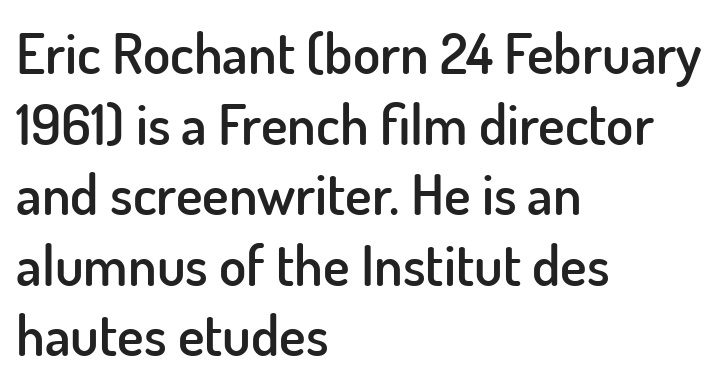
Students, note that the glyphs here touch the page at normal intervals. The face used here is proportionally spaced, like ordinary book or web type. The designer went with a sans here, leaving each stem footless. Descenders are the only things crossing below the line.
